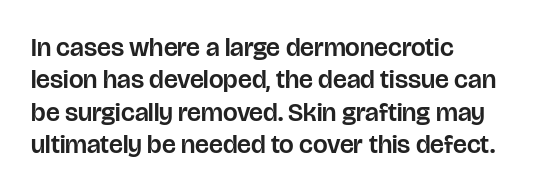
The image shows 26 px text type, upright; set left-aligned, normal line spacing (1.25x), normal letter spacing, not underlined.
